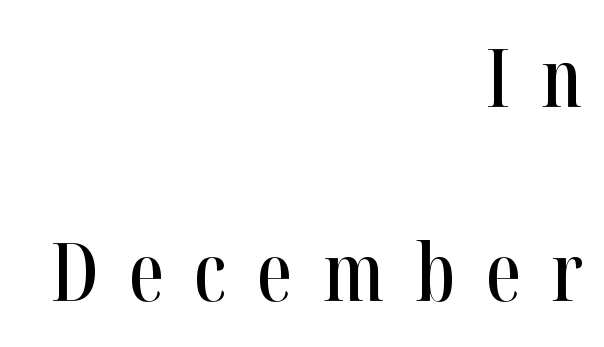
Observe the wide spacing: letters keep a clear distance from each other. Beneath every word, the page is bare. Right-aligned paragraph, ragged on the left. The axis of the letterforms is exactly vertical. Note the varied advance widths — an 'i' is clearly narrower than an 'm'. Loosely led — the rows are spread out.
